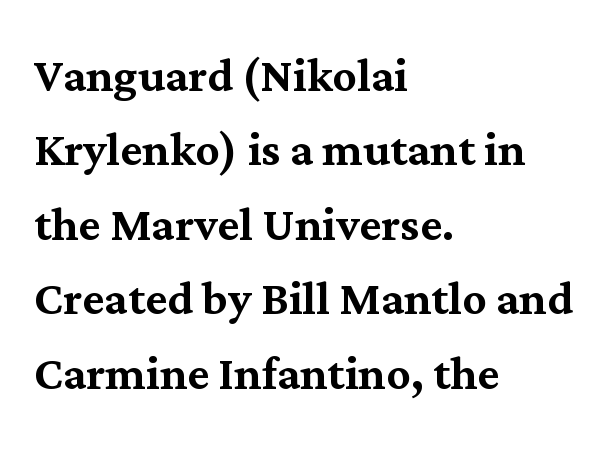
{"serif": "yes", "italic": "no", "width": "normal", "stroke_contrast": "medium", "x_height": "medium", "monospaced": "no", "underline": "no", "align": "left", "line_spacing_ratio": 1.24, "letter_spacing": "normal", "letter_spacing_em": 0.0, "glyph_px": 60}
